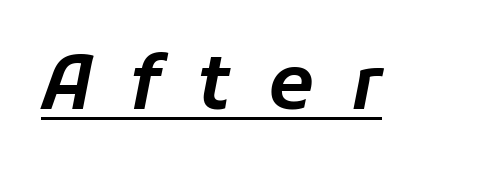
{"italic": "yes", "lean": "right", "slant_degrees": 11, "width": "normal", "stroke_contrast": "low", "x_height": "medium", "monospaced": "no", "underline": "yes", "letter_spacing": "wide", "letter_spacing_em": 0.5, "glyph_px": 75}
